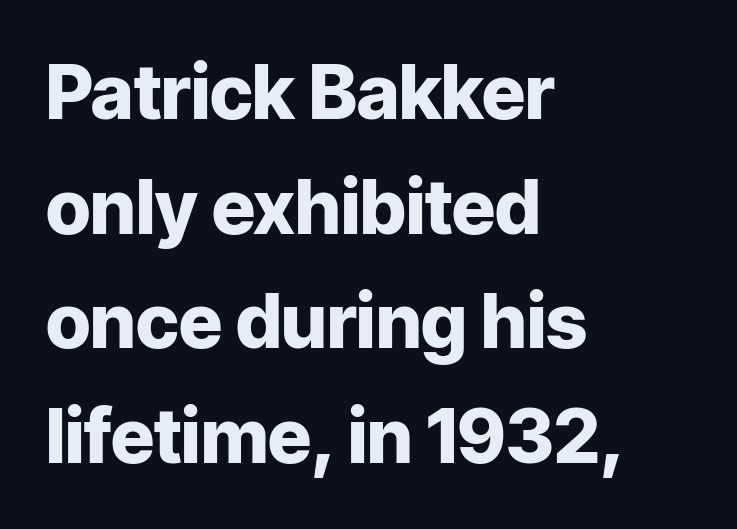
{"serif": "no", "italic": "no", "bold": "yes", "weight": "heavy", "width": "normal", "stroke_contrast": "low", "x_height": "medium", "monospaced": "no", "underline": "no", "align": "left", "line_spacing": "normal", "line_spacing_ratio": 1.53, "letter_spacing": "normal", "letter_spacing_em": 0.0, "glyph_px": 75}
